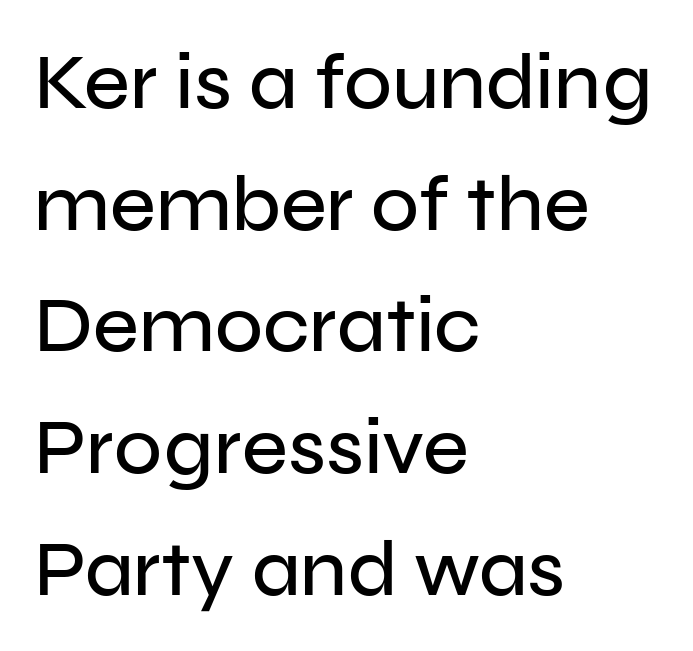
The image shows 79 px sans-serif type, upright; set left-aligned, normal line spacing (1.54x), normal letter spacing, not underlined; low stroke contrast and a medium x-height.
